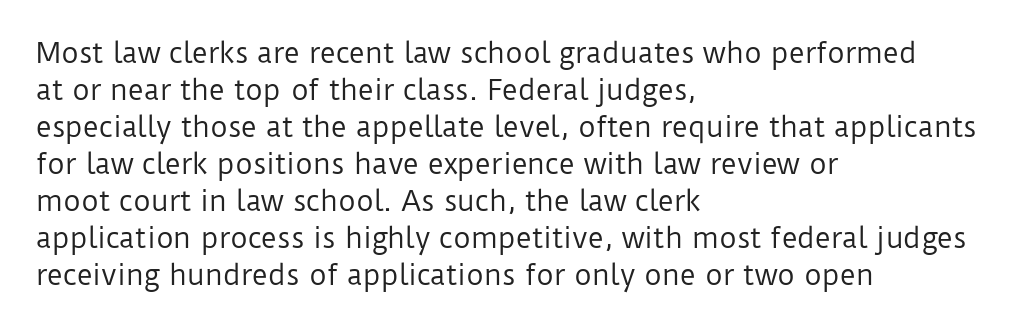
Reading down the block, your eye returns to a fixed left position each line. Tall strokes in this sample are plumb rather than angled. The rendering uses a moderate line-height, typical for paragraphs. This is not heavy type; no bold has been used. Any mark beneath the type? The region is blank. Each word holds together tightly as a unit, with standard inter-letter gaps.
